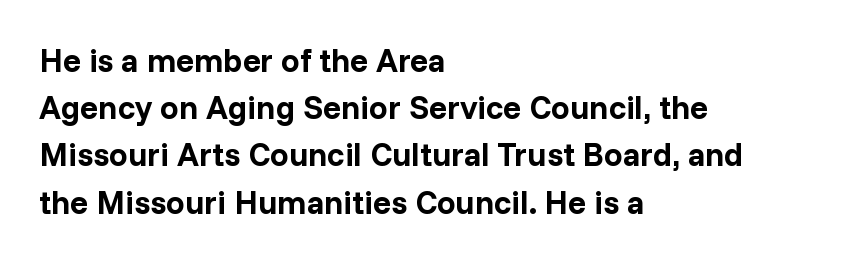
Q: Is the text bold? A: Yes.
Q: Is the text italic (slanted)? A: No, it is upright.
Q: Is the typeface a serif or a sans-serif typeface? A: Sans-serif.
Q: Is the text underlined? A: No.
Q: How is the paragraph aligned? A: Left-aligned.
Q: Is the spacing between letters normal or unusually wide? A: Normal.
Q: Is the spacing between lines tight, normal or loose? A: Normal.
Q: Width (condensed, normal, or wide)? A: Normal.
Q: Stroke contrast? A: Low.
Q: x-height? A: Medium.
Q: Monospaced? A: No.
